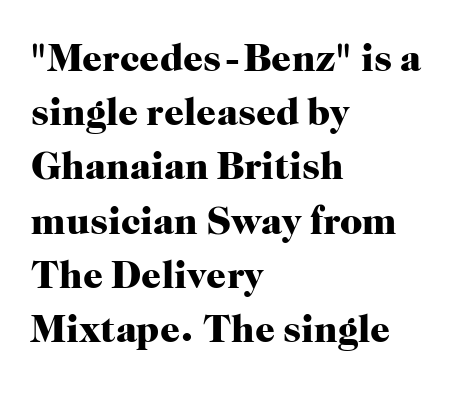
The image shows 39 px heavy serif type, upright; set left-aligned, normal line spacing (1.39x), normal letter spacing, not underlined; high stroke contrast and a medium x-height.
